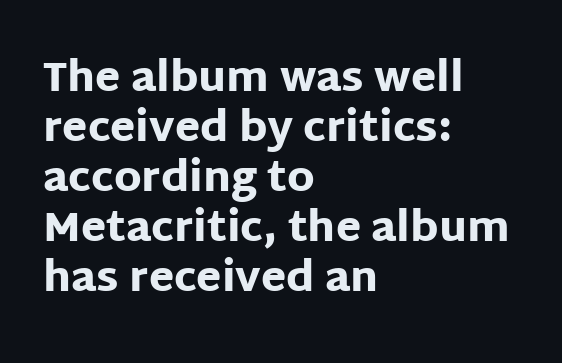
{"serif": "no", "italic": "no", "bold": "yes", "weight": "heavy", "width": "normal", "stroke_contrast": "low", "x_height": "large", "monospaced": "no", "underline": "no", "align": "left", "line_spacing_ratio": 1.22, "letter_spacing": "normal", "letter_spacing_em": 0.0, "glyph_px": 41}
